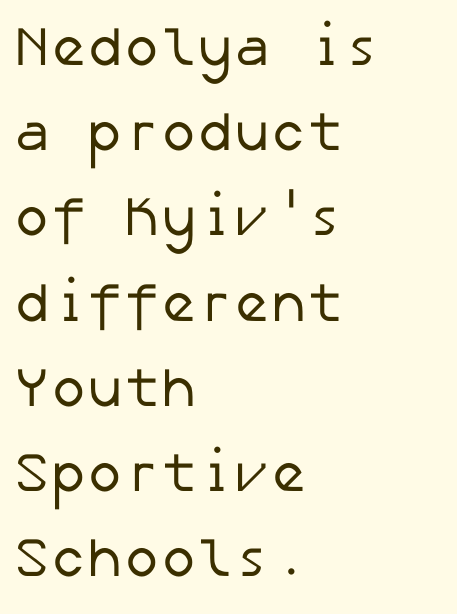
The cut favours lightness, reaching ordinary text weight at its darkest. Font category for this specimen: sans-serif. Default kerning and tracking; the words read as compact shapes. Baseline-to-baseline distance is the conventional proportion of letter height.
